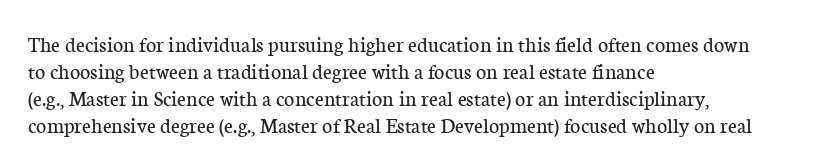
The image shows 22 px text type, upright; set left-aligned, line spacing 1.22x, normal letter spacing, not underlined.
